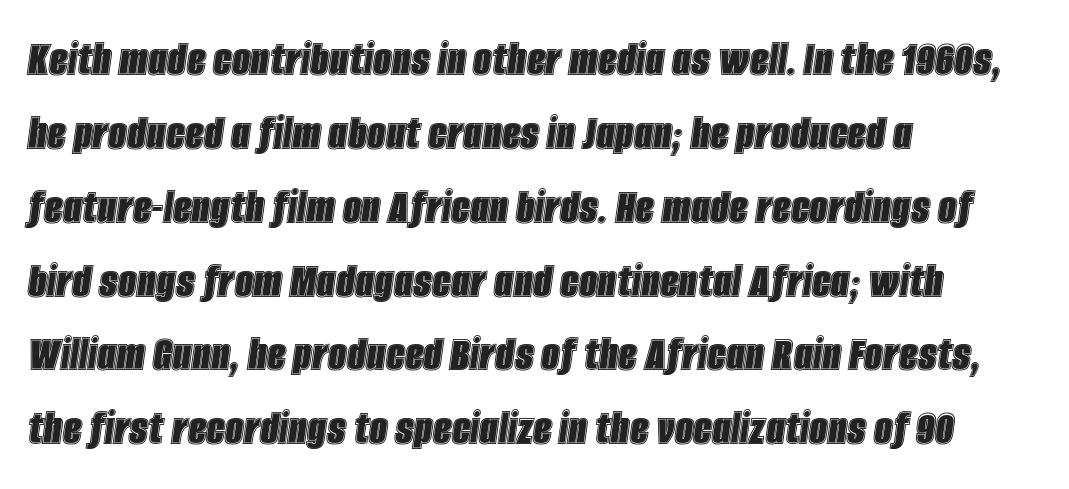
The image shows 52 px condensed type, italic (leaning right); set left-aligned, normal line spacing (1.42x), normal letter spacing, not underlined; a large x-height.
